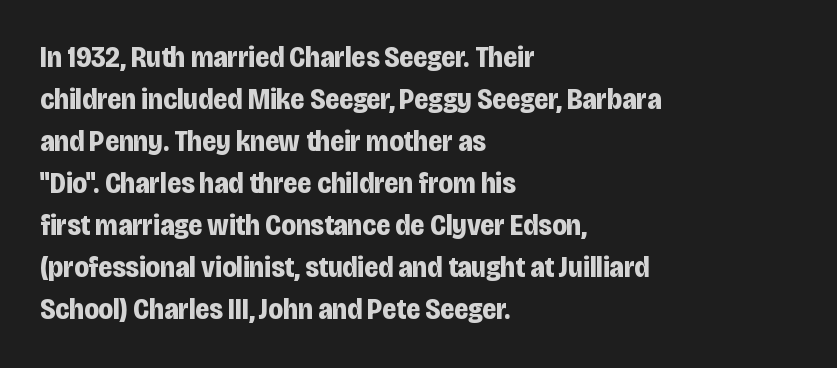
The tracking reads as untouched default to a designer's eye. A roman cut, with each character standing at attention. Chunky letters — that's bold for sure. The rendering uses a moderate line-height, typical for paragraphs. Grotesque or geometric, the face here clearly has no serifs. This sample has the flowing, uneven cadence of proportional lettering.
